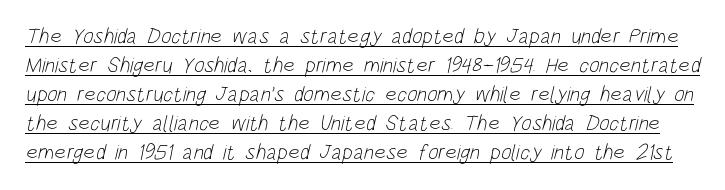
Check the space under the baseline: a stroke is drawn there. No extra tracking has been applied to these lines. Is this a heavy cut? Hardly; it is regular or lighter. A typesetter would call this leading conventional body-copy spacing.
